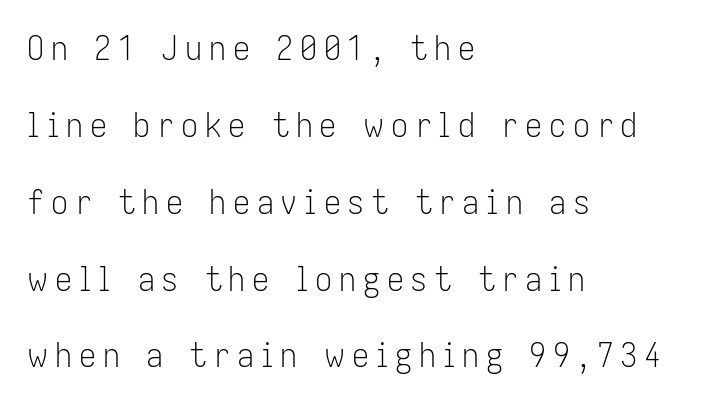
Q: Is the text bold? A: No.
Q: Is the text italic (slanted)? A: No, it is upright.
Q: Is the typeface a serif or a sans-serif typeface? A: Sans-serif.
Q: Is the text underlined? A: No.
Q: How is the paragraph aligned? A: Left-aligned.
Q: Is the spacing between letters normal or unusually wide? A: Unusually wide.
Q: Is the spacing between lines tight, normal or loose? A: Loose.
Q: Width (condensed, normal, or wide)? A: Condensed.
Q: Stroke contrast? A: Low.
Q: x-height? A: Medium.
Q: Monospaced? A: No.
